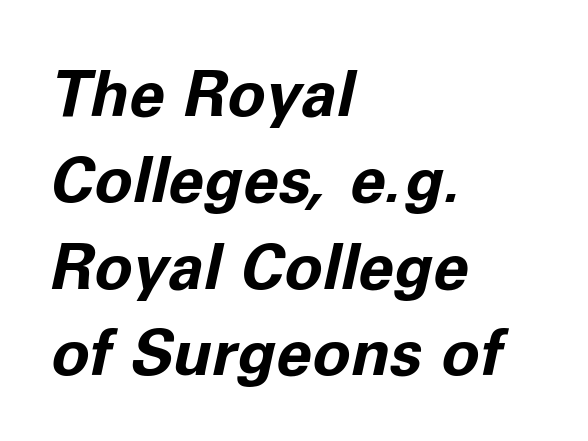
The image shows 64 px bold type, italic (leaning right); set left-aligned, normal line spacing (1.35x), normal letter spacing, not underlined; low stroke contrast and a medium x-height.
